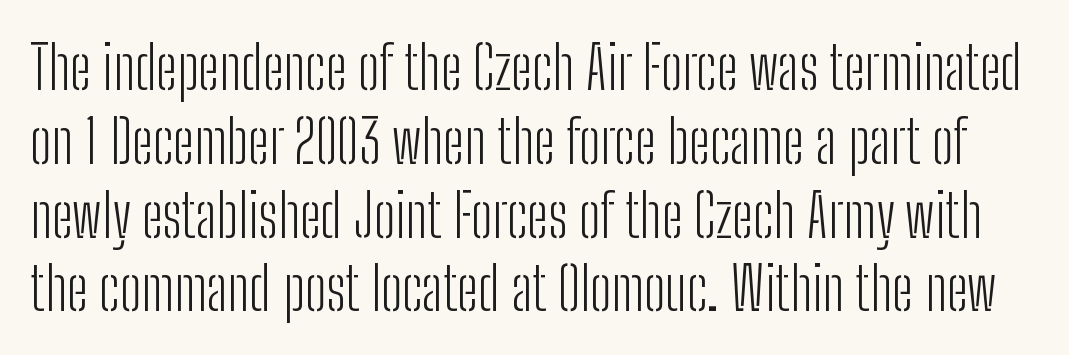
{"serif": "no", "italic": "no", "bold": "no", "weight": "light", "width": "condensed", "stroke_contrast": "low", "x_height": "medium", "monospaced": "no", "underline": "no", "line_spacing_ratio": 1.23, "letter_spacing": "normal", "letter_spacing_em": 0.0, "glyph_px": 60}
